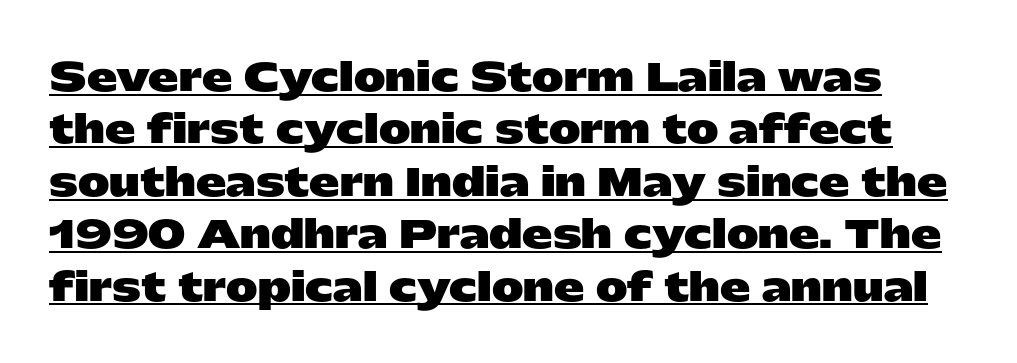
Is there much room between lines? A standard amount, neither cramped nor airy. This is underlined copy, the kind a proofreader might mark for attention. Tracking value appears to be zero — textbook default spacing. A full-strength bold gives these letters their thick strokes.
